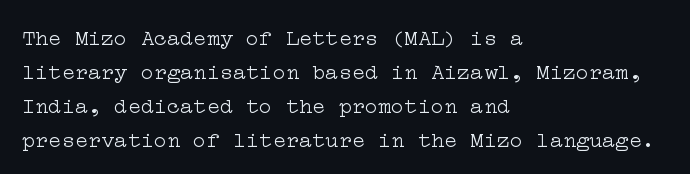
Q: Is the text bold? A: No.
Q: Is the text italic (slanted)? A: No, it is upright.
Q: Is the text underlined? A: No.
Q: How is the paragraph aligned? A: Left-aligned.
Q: Is the spacing between letters normal or unusually wide? A: Normal.
Q: Is the spacing between lines tight, normal or loose? A: Normal.
